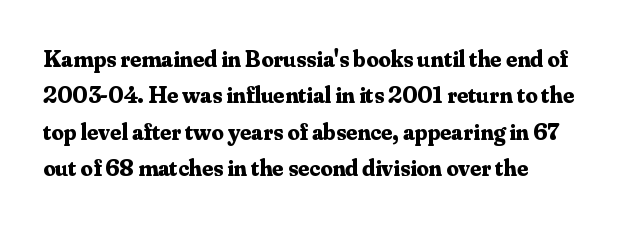
The designer left line spacing at the default. The horizontal fit of the characters is conventional and even. The specimen reads as upright at a glance. The passage shown is not underscored anywhere. The letters are bold, with thick, heavy strokes.
